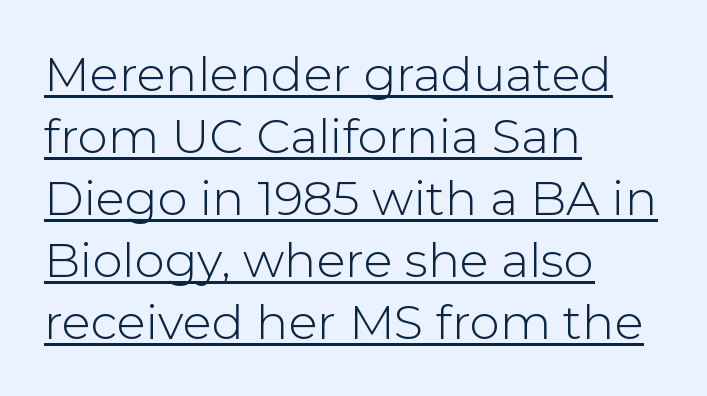
{"serif": "no", "italic": "no", "bold": "no", "weight": "light", "width": "normal", "stroke_contrast": "low", "x_height": "medium", "monospaced": "no", "underline": "yes", "align": "left", "line_spacing": "normal", "line_spacing_ratio": 1.29, "letter_spacing": "normal", "letter_spacing_em": 0.0, "glyph_px": 48}
